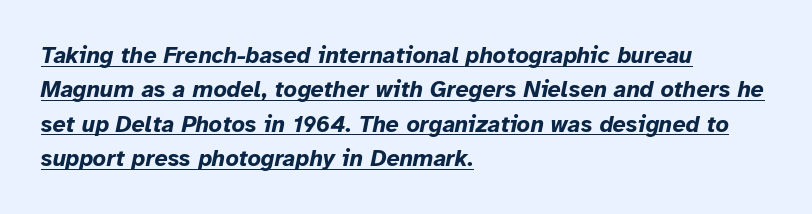
{"italic": "yes", "lean": "right", "slant_degrees": 12, "bold": "yes", "underline": "yes", "align": "left", "line_spacing": "normal", "line_spacing_ratio": 1.49, "letter_spacing": "normal", "letter_spacing_em": 0.0, "glyph_px": 23}
